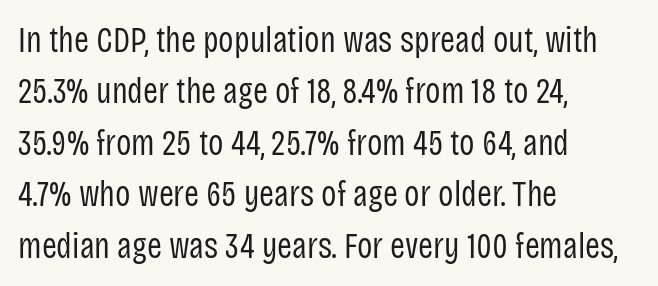
A light-to-regular cut is what we see here. How would I describe the line gaps? Plain and ordinary. The face used here is a sans, in the tradition of grotesques and geometrics. Is the letter spacing exaggerated? No — it looks like the ordinary default.
